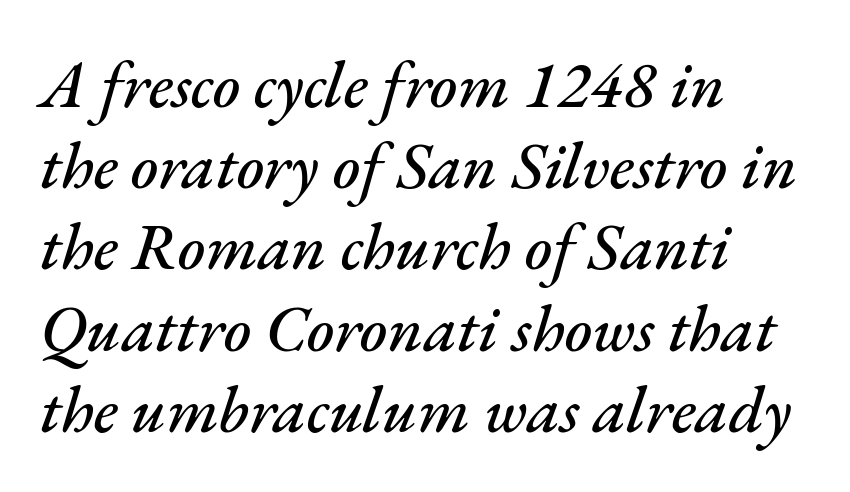
The image shows 66 px text type, italic (leaning right); set left-aligned, line spacing 1.23x, normal letter spacing, not underlined; medium stroke contrast and a small x-height.
